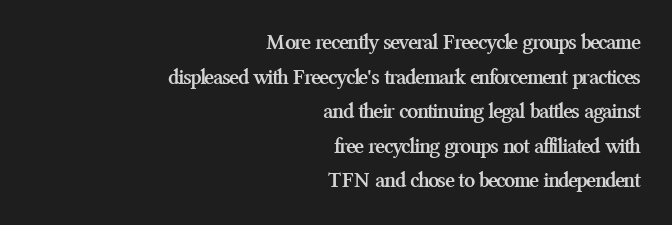
The letterforms sit shoulder to shoulder at normal distance. Style check: upright. Notice how the passage keeps a crisp vertical edge on the right only. Leading matches the norm, producing a regular column.
